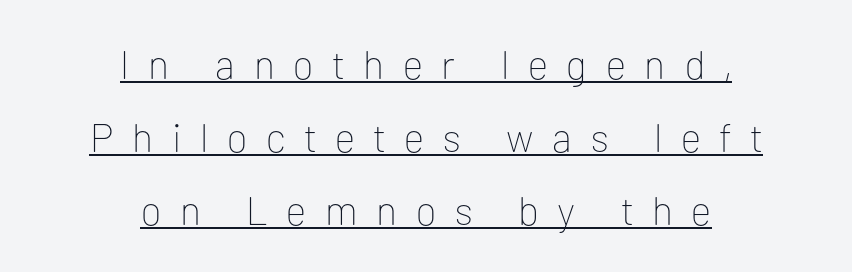
Casual observation: everything's sitting right in the middle. Someone cranked the tracking dial way up on this one. The letters advance in unequal steps, a hallmark of proportional type. Unlike a traditional serif, this face leaves its strokes unadorned. A typographer would call this underscored text.
